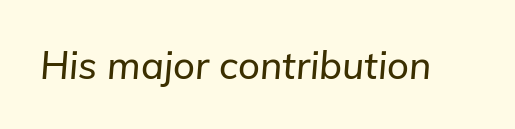
{"italic": "yes", "lean": "right", "slant_degrees": 5, "width": "normal", "stroke_contrast": "low", "x_height": "medium", "monospaced": "no", "underline": "no", "letter_spacing": "normal", "letter_spacing_em": 0.0, "glyph_px": 38}
